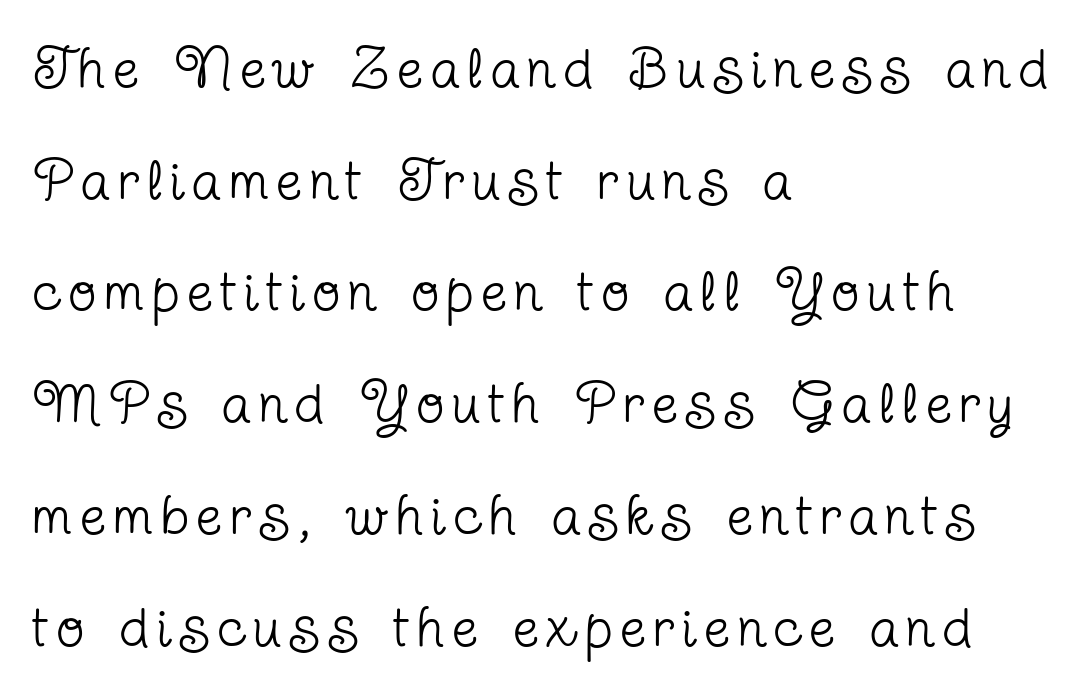
{"serif": "yes", "italic": "no", "bold": "no", "weight": "regular", "width": "condensed", "stroke_contrast": "low", "x_height": "medium", "monospaced": "no", "underline": "no", "align": "left", "line_spacing": "loose", "line_spacing_ratio": 1.96, "glyph_px": 57}
